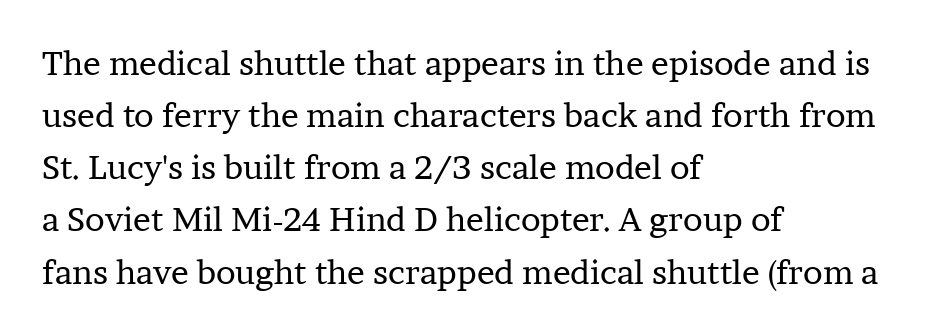
The designer left line spacing at the default. Typeset ragged right — the left edge is the straight one. The letters carry serifs — small finishing strokes at the ends of their stems. Spacing verdict: proportional, widths tailored to each character. This is not heavy type; no bold has been used. In terms of posture, this sample is upright.
